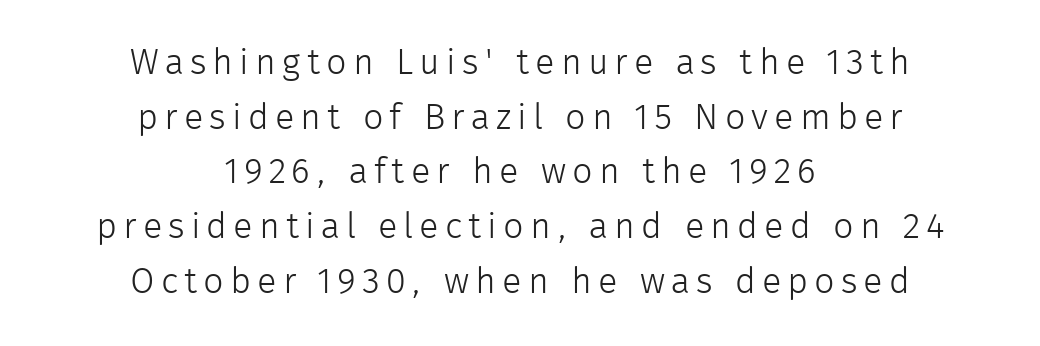
A centered setting, common on invitations and titles, is used for this passage. Honestly, the row spacing looks completely unremarkable. The lettering stays uniformly vertical, giving the passage a roman look. No heavy texture on the line: the type isn't bold.
